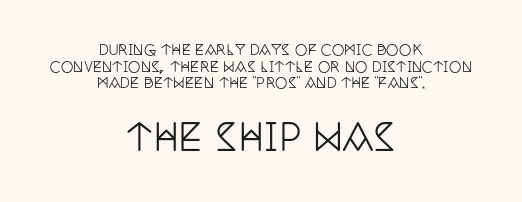
{"serif": "yes", "italic": "no", "width": "condensed", "stroke_contrast": "low", "x_height": "large", "monospaced": "no", "underline": "no", "align": "center", "line_spacing_ratio": 1.18, "letter_spacing": "normal", "letter_spacing_em": 0.0, "larger_block": "second", "size_ratio": 2.57, "glyph_px": 36}
